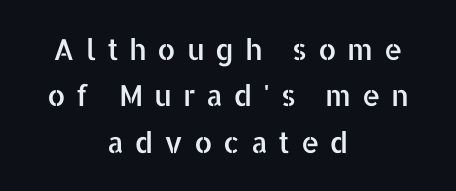
These lines are composed in type without serifs. The rows are spaced the way most documents space them. The letterforms stand isolated, each surrounded by extra space. Looks like regular typesetting: each glyph gets only the width it needs. The lines are quadded center. The letters stand upright; this is a roman face.
